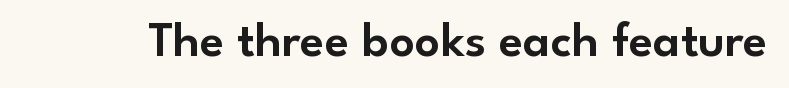
Q: Is the text italic (slanted)? A: No, it is upright.
Q: Is the typeface a serif or a sans-serif typeface? A: Sans-serif.
Q: Is the text underlined? A: No.
Q: Is the spacing between letters normal or unusually wide? A: Normal.
Q: Width (condensed, normal, or wide)? A: Normal.
Q: Stroke contrast? A: Low.
Q: x-height? A: Small.
Q: Monospaced? A: No.
